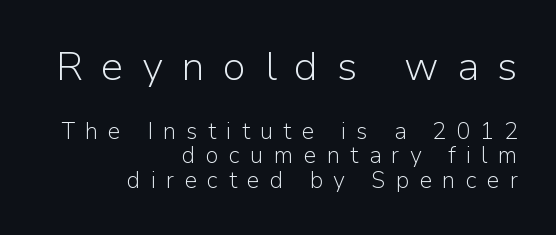
Q: Is the text bold? A: No.
Q: Is the text italic (slanted)? A: No, it is upright.
Q: Is the typeface a serif or a sans-serif typeface? A: Sans-serif.
Q: Is the text underlined? A: No.
Q: How is the paragraph aligned? A: Right-aligned.
Q: Is the spacing between letters normal or unusually wide? A: Unusually wide.
Q: Is the spacing between lines tight, normal or loose? A: Tight.
Q: Which block of text is set in a larger size, the first (top) or the second (bottom)? A: The first (top) one.
Q: Width (condensed, normal, or wide)? A: Normal.
Q: Stroke contrast? A: Low.
Q: x-height? A: Medium.
Q: Monospaced? A: No.
